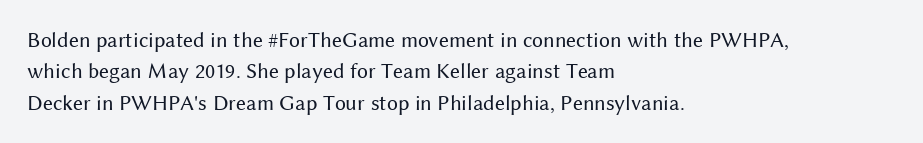
The image shows 22 px text type, upright; set left-aligned, normal line spacing (1.43x), normal letter spacing, not underlined.
